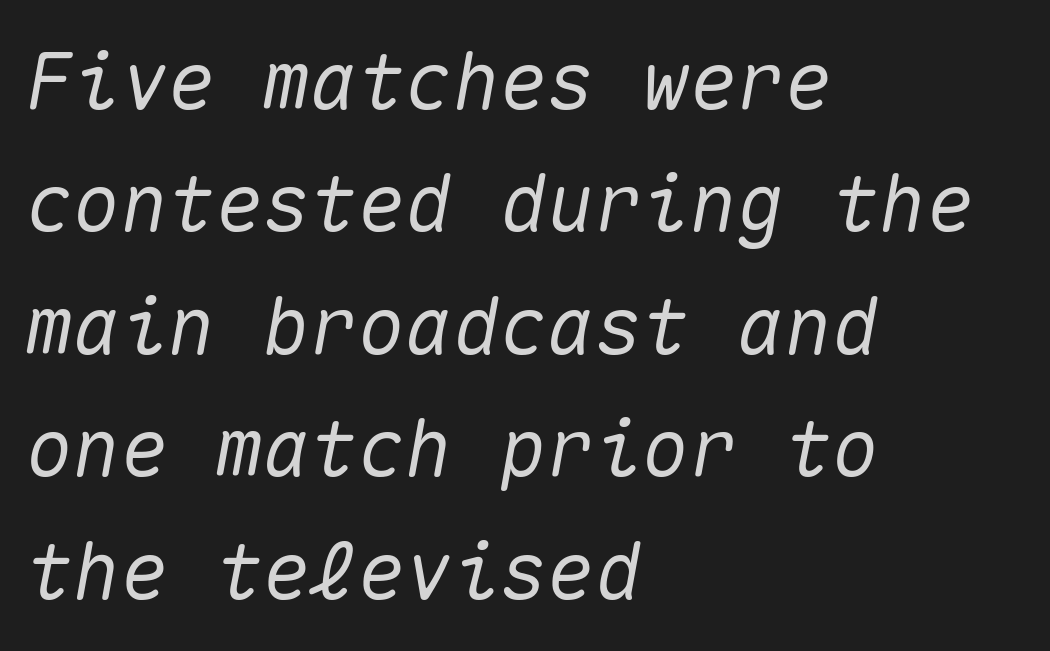
The image shows 79 px text type, italic (leaning right), monospaced; set left-aligned, normal line spacing (1.55x), normal letter spacing, not underlined; medium stroke contrast and a medium x-height.
